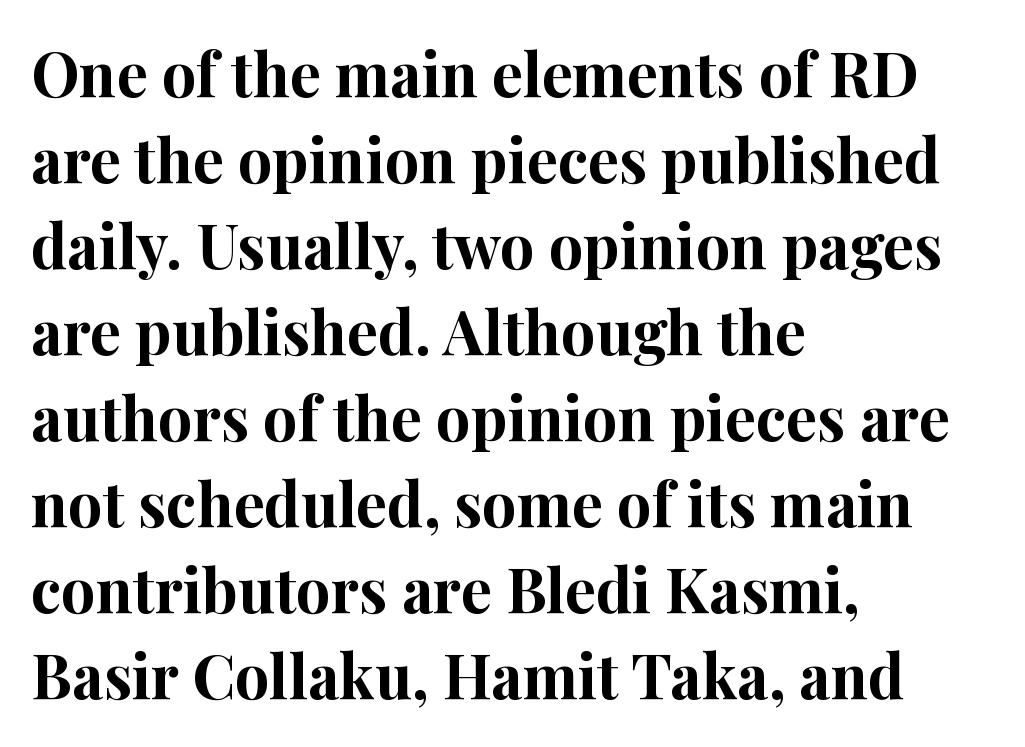
{"serif": "yes", "italic": "no", "bold": "yes", "weight": "bold", "width": "normal", "stroke_contrast": "high", "x_height": "medium", "monospaced": "no", "underline": "no", "align": "left", "line_spacing": "normal", "line_spacing_ratio": 1.41, "letter_spacing": "normal", "letter_spacing_em": 0.0, "glyph_px": 61}
